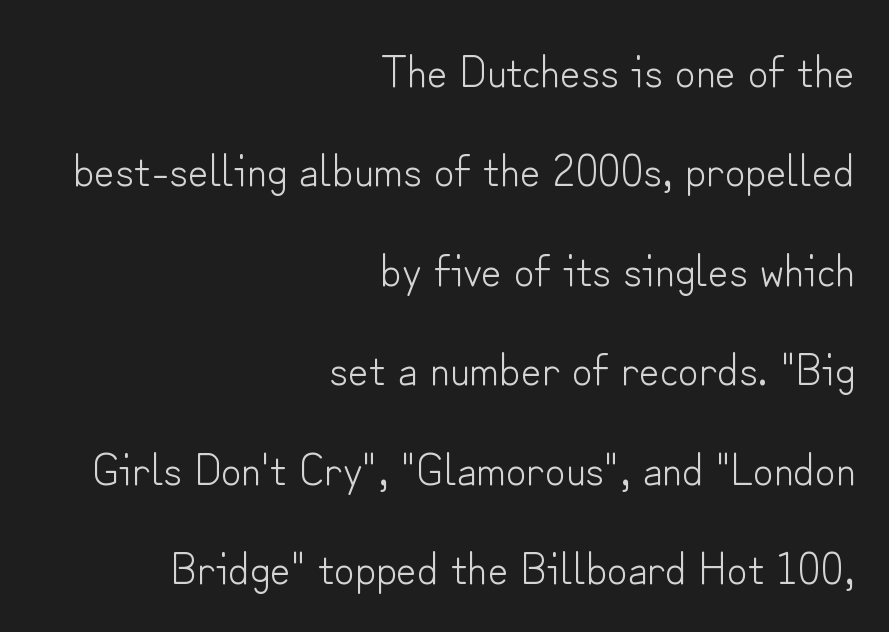
The face looks like a standard text weight, possibly lighter. Every row of glyphs terminates at an identical x-position on the right. Character widths vary here, with narrow letters taking less room than wide ones. Rows of type keep a wide berth in the vertical direction.
